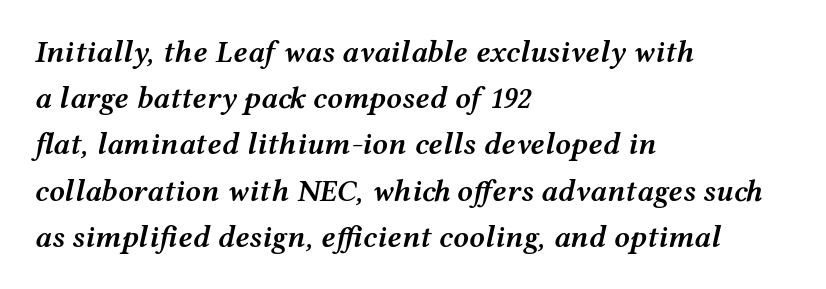
Q: Is the text bold? A: Semi-bold.
Q: Is the text italic (slanted)? A: Yes, it leans right by about 12 degrees.
Q: Is the text underlined? A: No.
Q: How is the paragraph aligned? A: Left-aligned.
Q: Is the spacing between letters normal or unusually wide? A: Normal.
Q: Is the spacing between lines tight, normal or loose? A: Normal.
Q: Width (condensed, normal, or wide)? A: Wide.
Q: Stroke contrast? A: Medium.
Q: x-height? A: Medium.
Q: Monospaced? A: No.
